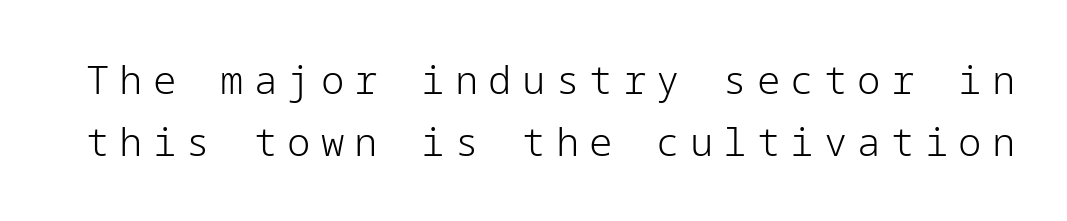
Q: Is the text bold? A: No.
Q: Is the text italic (slanted)? A: No, it is upright.
Q: Is the typeface a serif or a sans-serif typeface? A: Sans-serif.
Q: Is the text underlined? A: No.
Q: Is the spacing between letters normal or unusually wide? A: Unusually wide.
Q: Is the spacing between lines tight, normal or loose? A: Normal.
Q: Width (condensed, normal, or wide)? A: Normal.
Q: Stroke contrast? A: Low.
Q: x-height? A: Medium.
